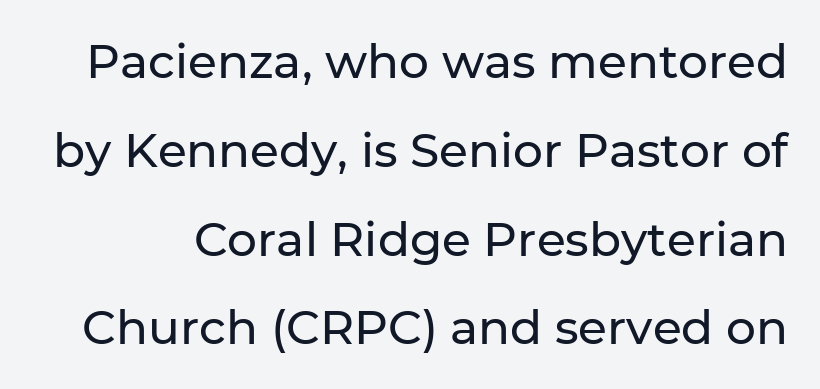
The image shows 47 px sans-serif type, upright; set line spacing 1.89x, normal letter spacing, not underlined; low stroke contrast and a medium x-height.
